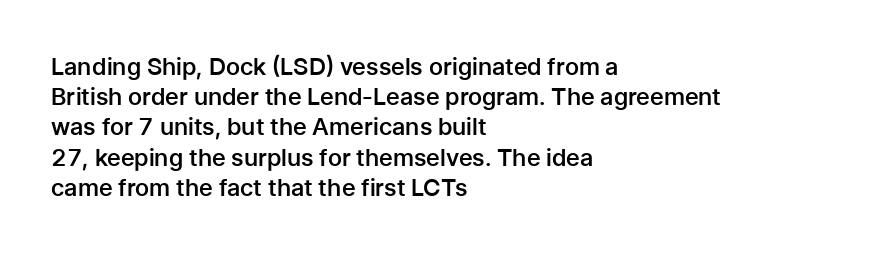
Q: Is the text bold? A: Semi-bold.
Q: Is the text italic (slanted)? A: No, it is upright.
Q: Is the text underlined? A: No.
Q: How is the paragraph aligned? A: Left-aligned.
Q: Is the spacing between letters normal or unusually wide? A: Normal.
Q: Is the spacing between lines tight, normal or loose? A: Normal.
